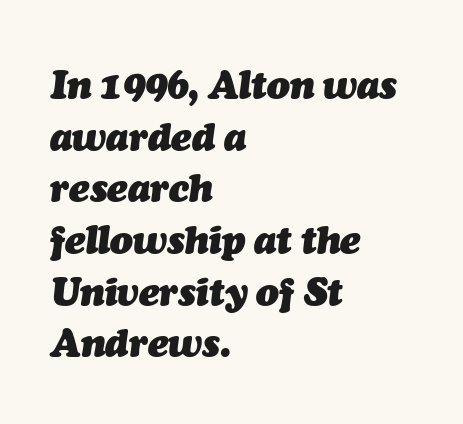
The image shows 38 px heavy type, italic (leaning right); set left-aligned, normal line spacing (1.36x), normal letter spacing, not underlined; medium stroke contrast and a medium x-height.
